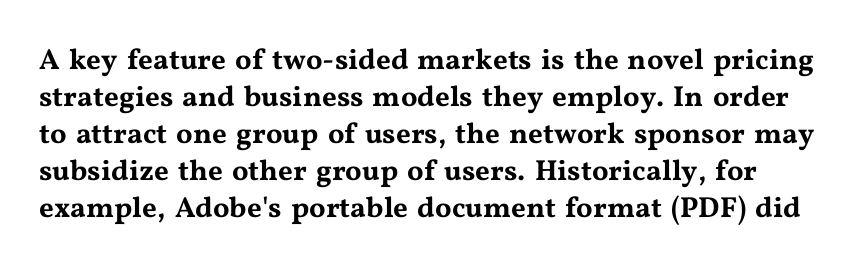
The image shows 29 px wide serif type, upright; set normal line spacing (1.28x), normal letter spacing, not underlined; medium stroke contrast and a medium x-height.
